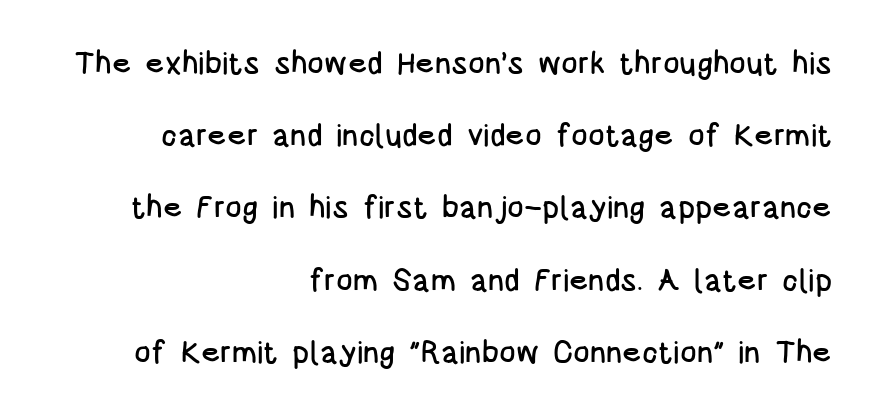
The image shows 31 px condensed sans-serif type, upright; set right-aligned, loose line spacing (2.33x), normal letter spacing, not underlined; low stroke contrast and a large x-height.
